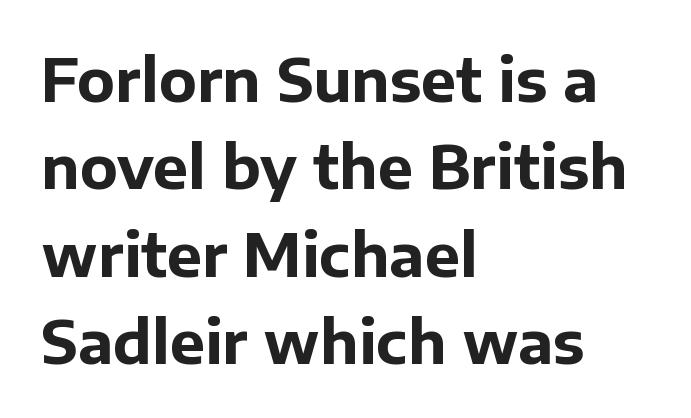
The image shows 59 px bold sans-serif type, upright; set left-aligned, normal line spacing (1.48x), normal letter spacing, not underlined; low stroke contrast and a medium x-height.
